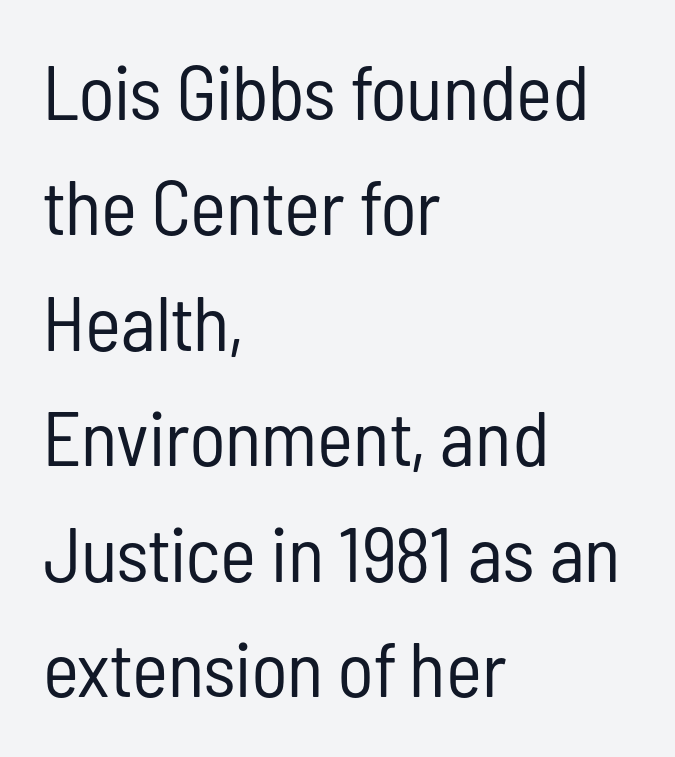
Q: Is the text bold? A: No.
Q: Is the text italic (slanted)? A: No, it is upright.
Q: Is the typeface a serif or a sans-serif typeface? A: Sans-serif.
Q: Is the text underlined? A: No.
Q: How is the paragraph aligned? A: Left-aligned.
Q: Is the spacing between letters normal or unusually wide? A: Normal.
Q: Is the spacing between lines tight, normal or loose? A: Normal.
Q: Width (condensed, normal, or wide)? A: Condensed.
Q: Stroke contrast? A: Low.
Q: x-height? A: Medium.
Q: Monospaced? A: No.
